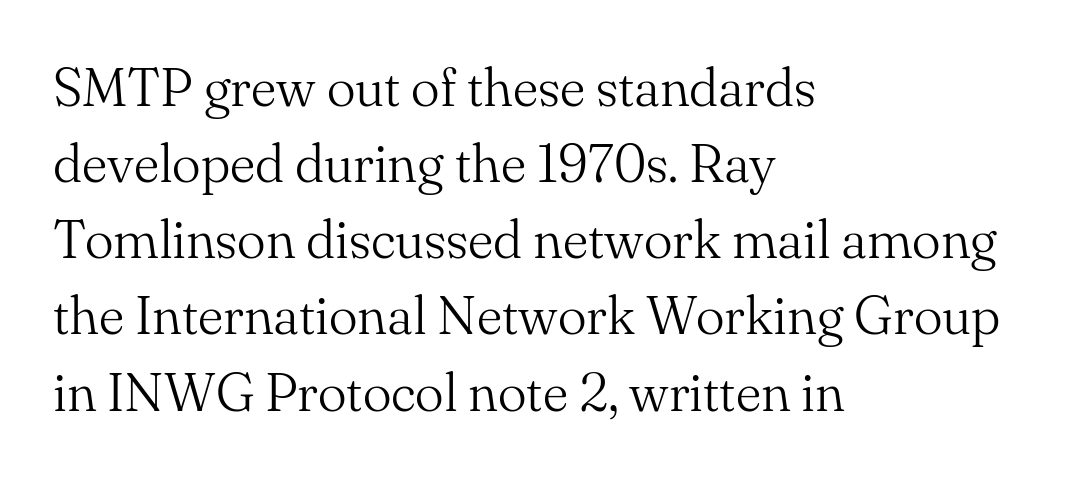
Q: Is the text bold? A: No.
Q: Is the text italic (slanted)? A: No, it is upright.
Q: Is the typeface a serif or a sans-serif typeface? A: Serif.
Q: Is the text underlined? A: No.
Q: How is the paragraph aligned? A: Left-aligned.
Q: Is the spacing between letters normal or unusually wide? A: Normal.
Q: Is the spacing between lines tight, normal or loose? A: Normal.
Q: Width (condensed, normal, or wide)? A: Normal.
Q: Stroke contrast? A: Medium.
Q: x-height? A: Small.
Q: Monospaced? A: No.
